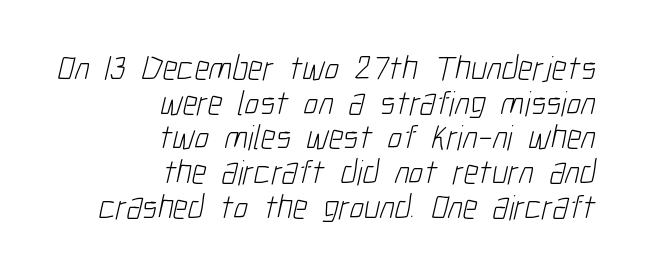
The image shows 35 px light, condensed sans-serif type; set right-aligned, tight line spacing (0.99x), normal letter spacing, not underlined; low stroke contrast and a medium x-height.
